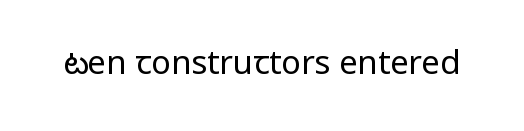
The image shows 33 px regular-weight, condensed sans-serif type, upright; set normal letter spacing, not underlined; low stroke contrast and a large x-height.
